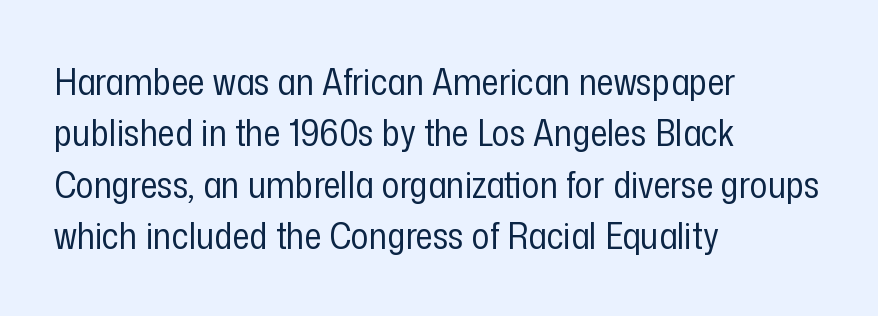
This sample keeps an unexceptional amount of space between lines. This rendering uses left alignment, leaving the right contour irregular. This sample has the flowing, uneven cadence of proportional lettering. The rendering keeps characters at their native spacing. Notice how the stems are strictly vertical — no italics here.
